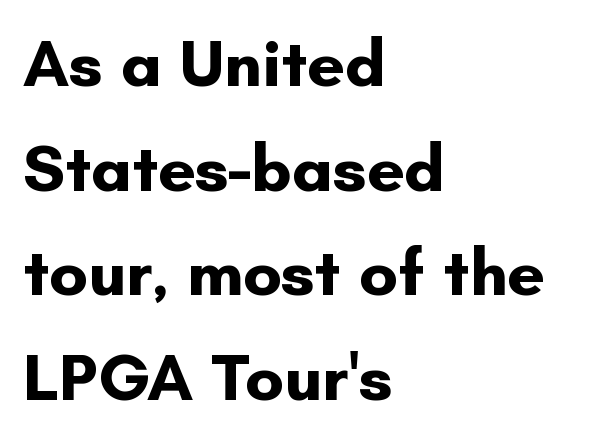
Q: Is the text bold? A: Yes.
Q: Is the text italic (slanted)? A: No, it is upright.
Q: Is the typeface a serif or a sans-serif typeface? A: Sans-serif.
Q: Is the text underlined? A: No.
Q: How is the paragraph aligned? A: Left-aligned.
Q: Is the spacing between letters normal or unusually wide? A: Normal.
Q: Is the spacing between lines tight, normal or loose? A: Normal.
Q: Width (condensed, normal, or wide)? A: Normal.
Q: Stroke contrast? A: Low.
Q: x-height? A: Small.
Q: Monospaced? A: No.
